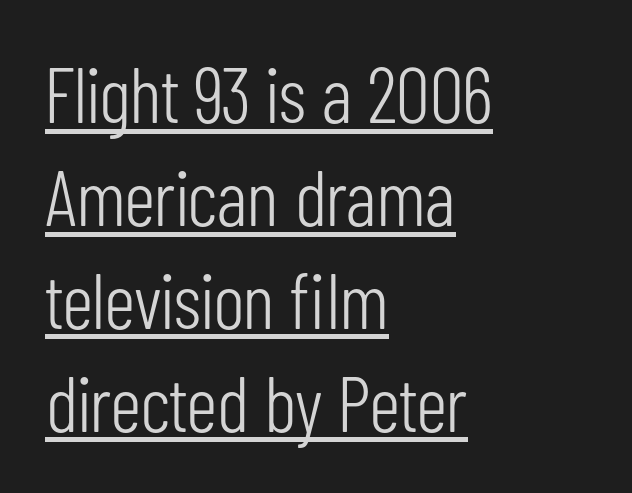
What stands out about the letter spacing? Nothing — it is the standard amount. The face used here is proportionally spaced, like ordinary book or web type. Evenly set lines give the paragraph a standard silhouette. Summary of weight: not heavy and not bold. The typography opts for an upright posture over an oblique one. The ragged edge is on the right, which tells us the setting is flush left.
